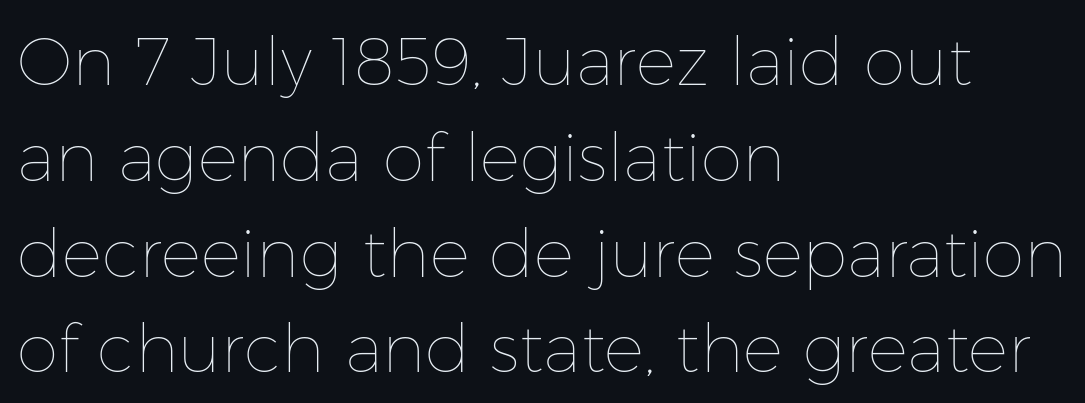
Anything drawn beneath the words? Only blank space. This sample uses plain, unmodified letter spacing. The weight would be labelled regular, book, light, or lighter still. Alignment: flush left. Baseline-to-baseline distance is the conventional proportion of letter height.
